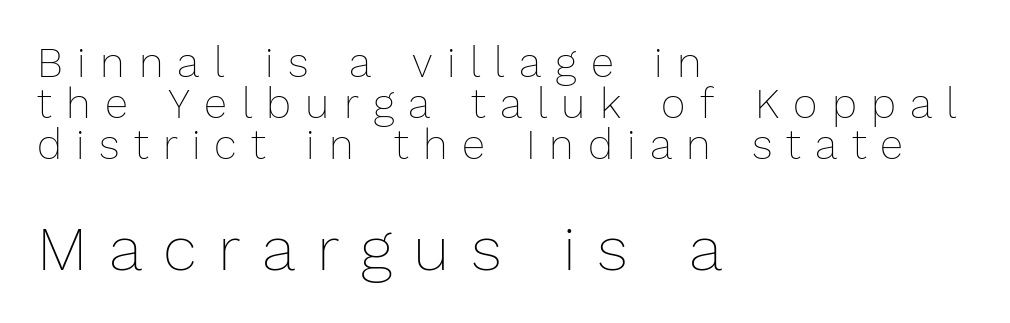
Does the lettering tilt? It doesn't — this is upright. If you squint, the bottom block still reads clearly — it's the larger of the two. Loose tracking; the words dissolve into strings of separated letters. The passage shown is typed in a proportional face where columns would drift. Every row of glyphs begins at an identical x-position on the left.
